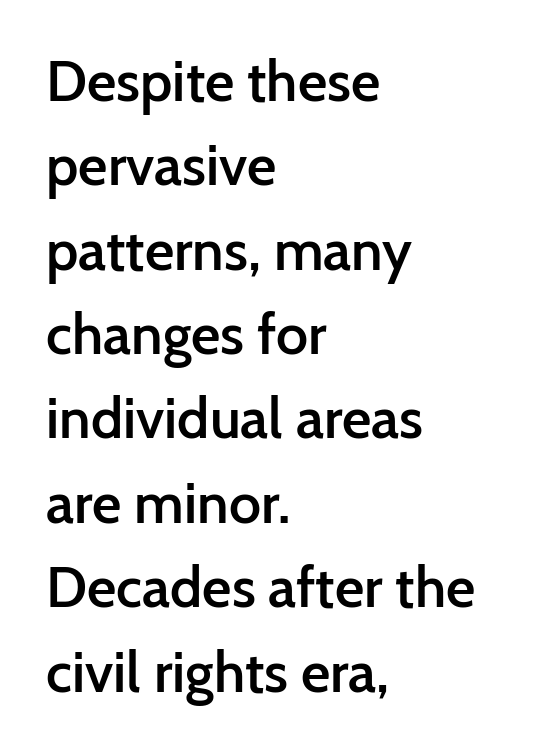
This rendering employs a face without finishing strokes, i.e., a sans-serif. These words are printed semibold, heavier than regular yet not bold. Proportional: the letters do not fall into vertical columns. These lines are set flush left with a ragged right edge. The specimen omits any rule beneath the text block's lines. Here the glyphs are tracked normally, forming tight word shapes.
